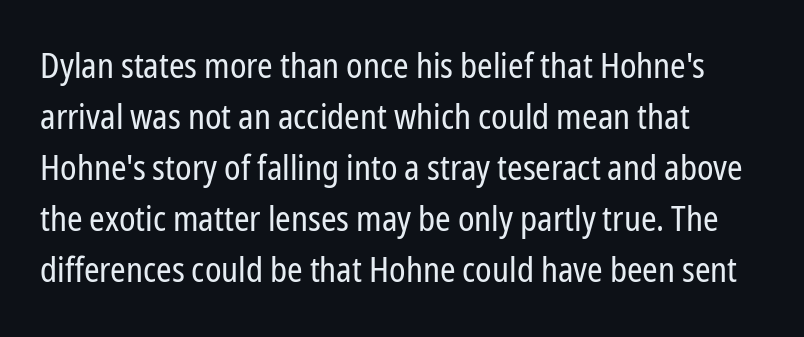
The image shows 35 px regular-weight, condensed sans-serif type, upright; set left-aligned, normal line spacing (1.46x), normal letter spacing, not underlined; low stroke contrast and a medium x-height.
